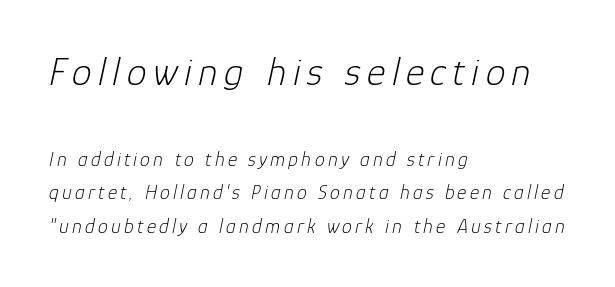
{"italic": "yes", "lean": "right", "slant_degrees": 12, "bold": "no", "weight": "light", "width": "normal", "stroke_contrast": "low", "x_height": "medium", "monospaced": "no", "underline": "no", "align": "left", "line_spacing": "normal", "line_spacing_ratio": 1.67, "larger_block": "first", "size_ratio": 2.0, "glyph_px": 40}
